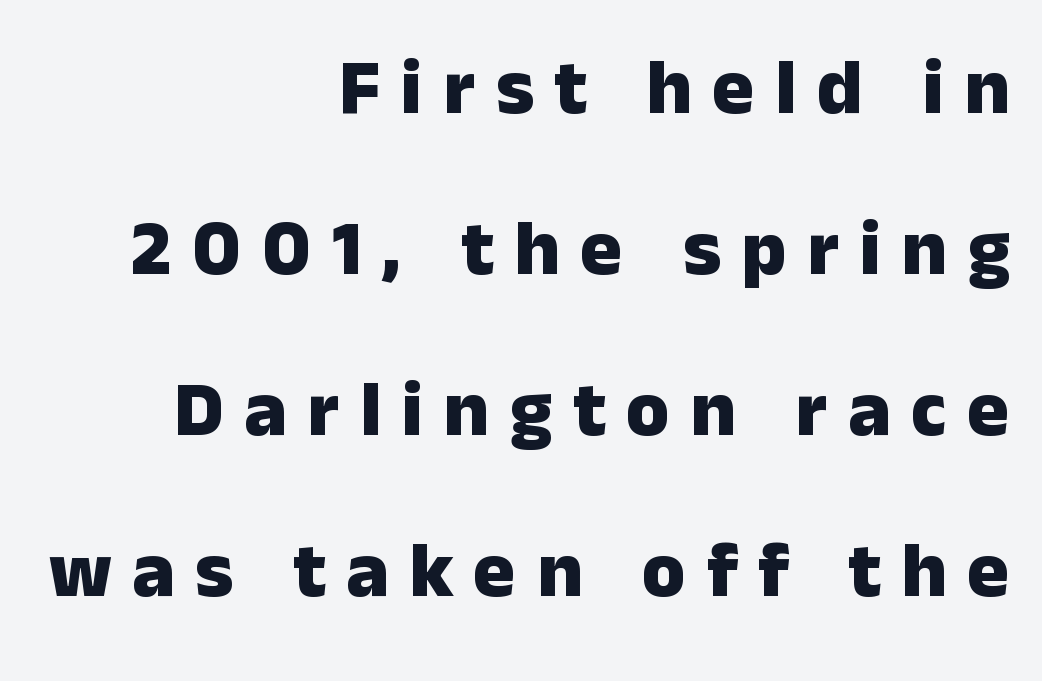
The image shows 79 px heavy sans-serif type, upright; set right-aligned, loose line spacing (2.04x), unusually wide letter spacing (+0.26 em), not underlined; low stroke contrast and a medium x-height.
